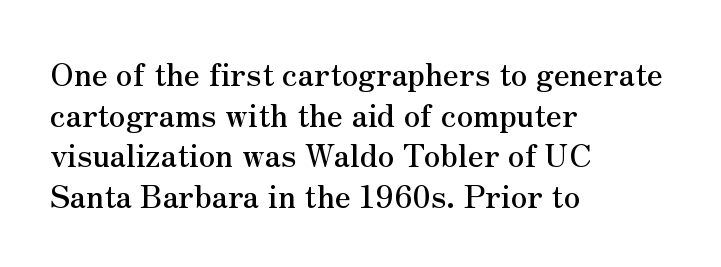
{"serif": "yes", "italic": "no", "width": "normal", "stroke_contrast": "medium", "x_height": "small", "monospaced": "no", "underline": "no", "align": "left", "line_spacing": "normal", "line_spacing_ratio": 1.31, "letter_spacing": "normal", "letter_spacing_em": 0.0, "glyph_px": 31}
